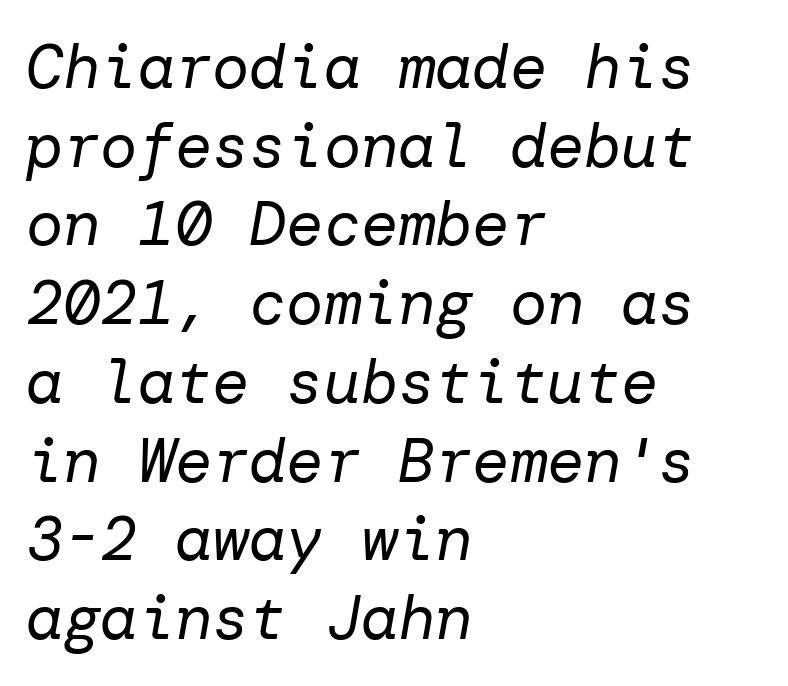
Q: Is the text bold? A: No.
Q: Is the text italic (slanted)? A: Yes, it leans right by about 10 degrees.
Q: Is the text underlined? A: No.
Q: How is the paragraph aligned? A: Left-aligned.
Q: Is the spacing between letters normal or unusually wide? A: Normal.
Q: Is the spacing between lines tight, normal or loose? A: Normal.
Q: Width (condensed, normal, or wide)? A: Normal.
Q: Stroke contrast? A: Low.
Q: x-height? A: Medium.
